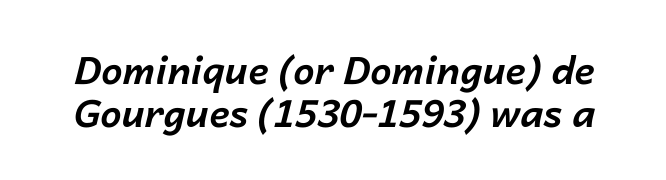
Q: Is the text bold? A: Yes.
Q: Is the text italic (slanted)? A: Yes, it leans right by about 14 degrees.
Q: Is the text underlined? A: No.
Q: Is the spacing between letters normal or unusually wide? A: Normal.
Q: Is the spacing between lines tight, normal or loose? A: Tight.
Q: Width (condensed, normal, or wide)? A: Normal.
Q: Stroke contrast? A: Low.
Q: x-height? A: Medium.
Q: Monospaced? A: No.
